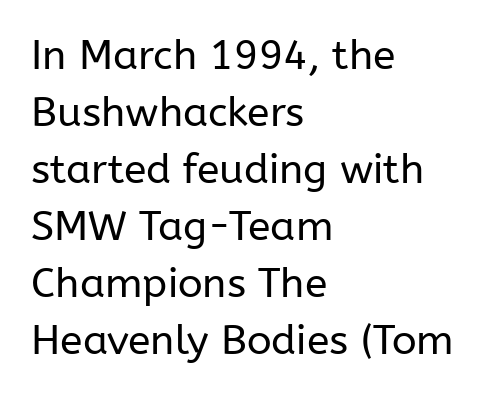
Just letters on the line, the space beneath them empty. In terms of posture, this sample is upright. Proportional: the letters do not fall into vertical columns. Baseline-to-baseline distance is the conventional proportion of letter height. The text block is weighted toward the left margin, trailing off unevenly rightward. The rendering keeps characters at their native spacing.
